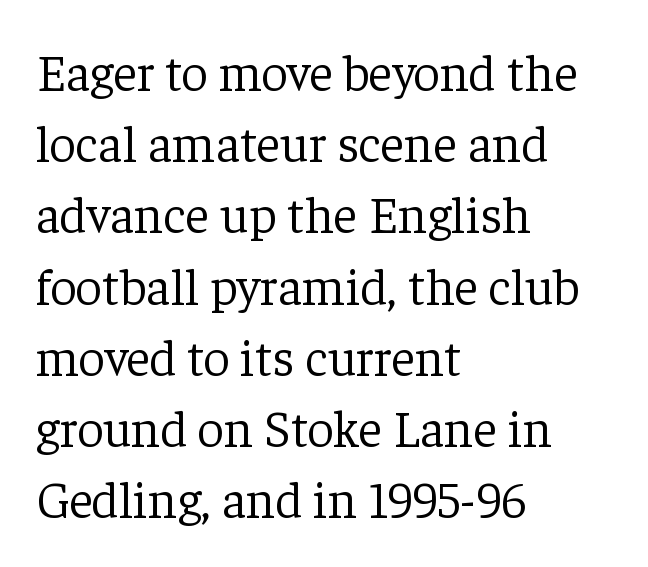
The image shows 52 px light serif type, upright; set left-aligned, normal line spacing (1.37x), normal letter spacing, not underlined; low stroke contrast and a medium x-height.
